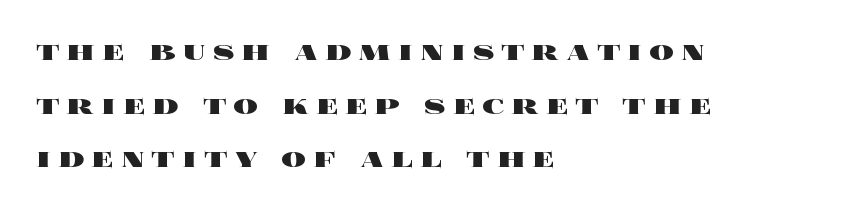
The image shows 31 px heavy, wide type, upright; set left-aligned, line spacing 1.73x, unusually wide letter spacing (+0.23 em), not underlined; a large x-height.
